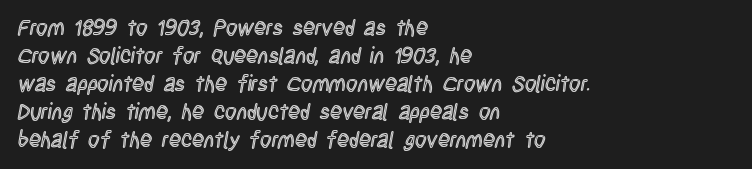
{"underline": "no", "align": "left", "line_spacing": "normal", "line_spacing_ratio": 1.27, "letter_spacing": "normal", "letter_spacing_em": 0.0, "glyph_px": 22}
